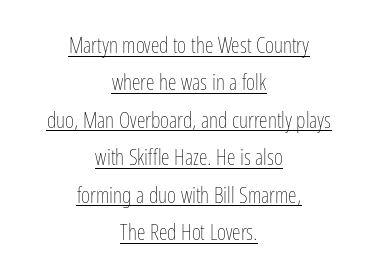
The image shows 22 px text type, upright; set centered, normal line spacing (1.7x), normal letter spacing, underlined.
